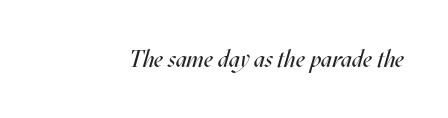
{"italic": "yes", "lean": "right", "slant_degrees": 17, "bold": "no", "underline": "no", "letter_spacing": "normal", "letter_spacing_em": 0.0, "glyph_px": 24}
